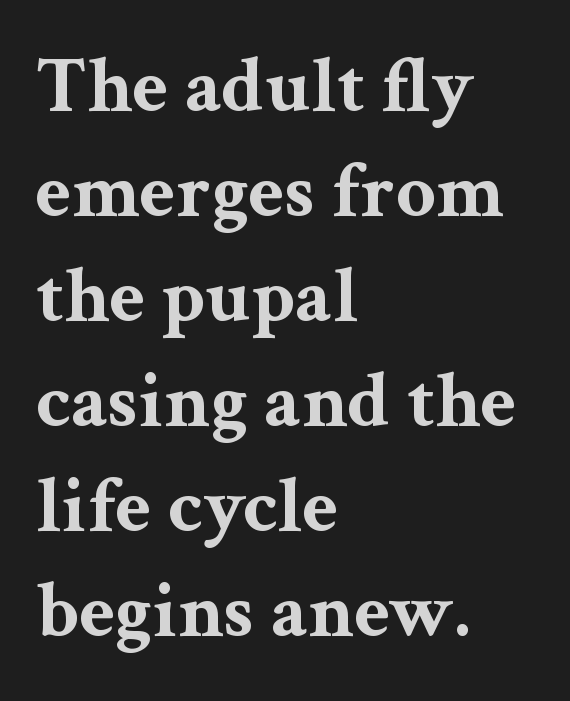
This rendering features lettering with no underline. The type is set solid horizontally, with unmodified tracking. To sum up the face: it has serifs. In terms of posture, this sample is upright.
